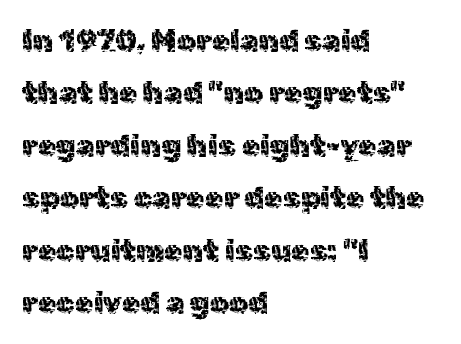
{"serif": "no", "italic": "no", "bold": "no", "weight": "regular", "width": "normal", "x_height": "medium", "monospaced": "no", "underline": "no", "align": "left", "line_spacing_ratio": 1.75, "letter_spacing": "normal", "letter_spacing_em": 0.0, "glyph_px": 30}
